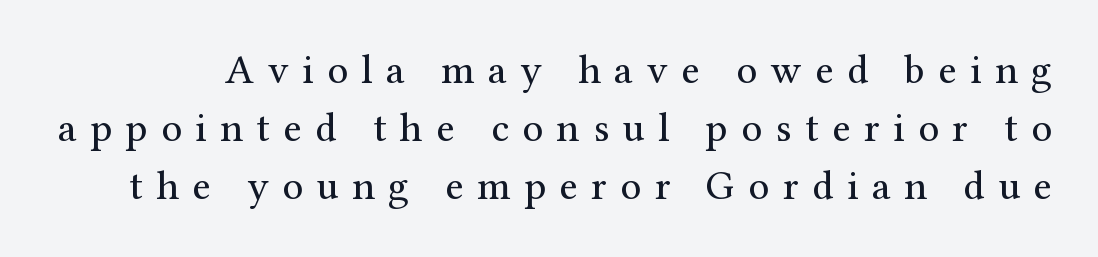
{"serif": "yes", "italic": "no", "bold": "no", "weight": "regular", "width": "normal", "stroke_contrast": "medium", "x_height": "medium", "monospaced": "no", "underline": "no", "line_spacing": "normal", "line_spacing_ratio": 1.42, "letter_spacing": "wide", "letter_spacing_em": 0.33, "glyph_px": 41}
